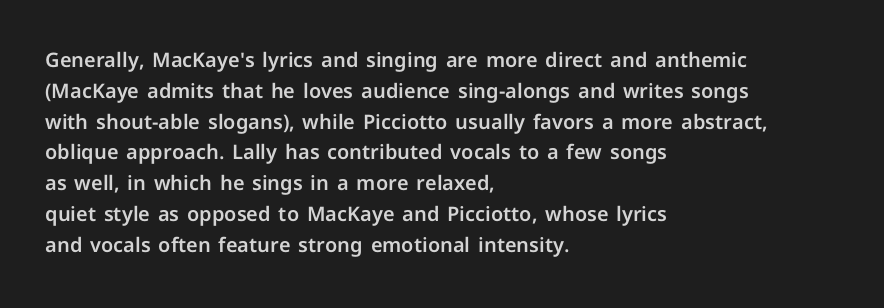
Q: Is the text italic (slanted)? A: No, it is upright.
Q: Is the text underlined? A: No.
Q: How is the paragraph aligned? A: Left-aligned.
Q: Is the spacing between letters normal or unusually wide? A: Normal.
Q: Is the spacing between lines tight, normal or loose? A: Normal.
